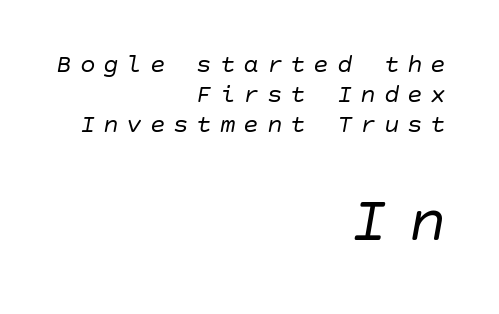
Compare the two chunks: the lower has the greater cap height. The ragged edge is on the left, which tells us the setting is flush right. Style check: oblique. The letters are spread apart with noticeably loose tracking. The face looks like a standard text weight, possibly lighter. Each row of text sits above clean, open space.
